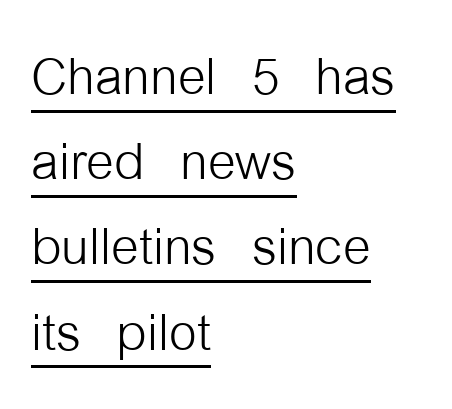
Notice how a bar underscores the lettering throughout. The letters advance in unequal steps, a hallmark of proportional type. Stems and bowls with no extra thickness — not bold. The font family rendered here belongs to the sans-serif group. The letterforms sit shoulder to shoulder at normal distance. Notice how the passage keeps a crisp vertical edge on the left only.
